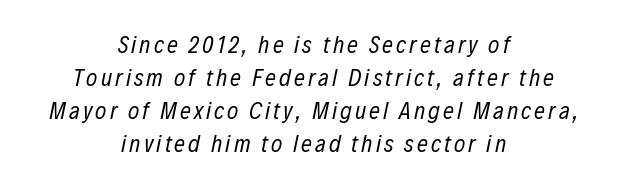
{"italic": "yes", "lean": "right", "slant_degrees": 12, "bold": "no", "underline": "no", "align": "center", "line_spacing": "normal", "line_spacing_ratio": 1.38, "glyph_px": 24}
